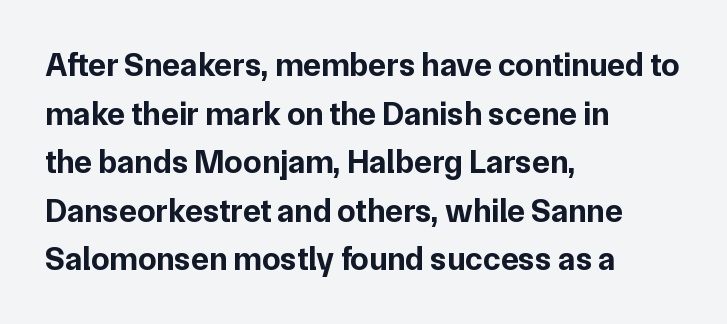
{"serif": "no", "italic": "no", "bold": "yes", "weight": "bold", "width": "normal", "stroke_contrast": "low", "x_height": "medium", "monospaced": "no", "underline": "no", "align": "left", "line_spacing": "normal", "line_spacing_ratio": 1.47, "letter_spacing": "normal", "letter_spacing_em": 0.0, "glyph_px": 33}
